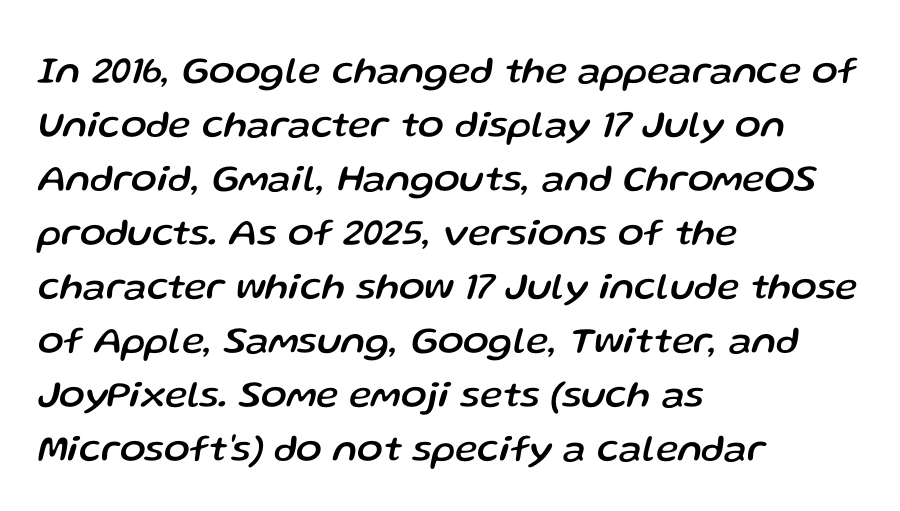
Q: Is the text italic (slanted)? A: Yes, it leans right by about 13 degrees.
Q: Is the text underlined? A: No.
Q: How is the paragraph aligned? A: Left-aligned.
Q: Is the spacing between letters normal or unusually wide? A: Normal.
Q: Is the spacing between lines tight, normal or loose? A: Normal.
Q: Width (condensed, normal, or wide)? A: Normal.
Q: Stroke contrast? A: Low.
Q: x-height? A: Medium.
Q: Monospaced? A: No.
